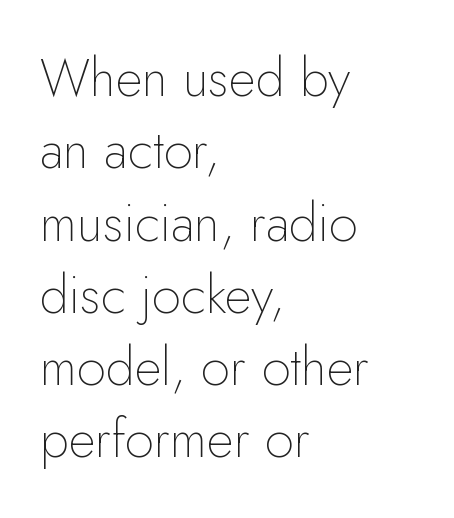
The image shows 52 px thin sans-serif type, upright; set left-aligned, normal line spacing (1.39x), normal letter spacing, not underlined; low stroke contrast and a small x-height.
